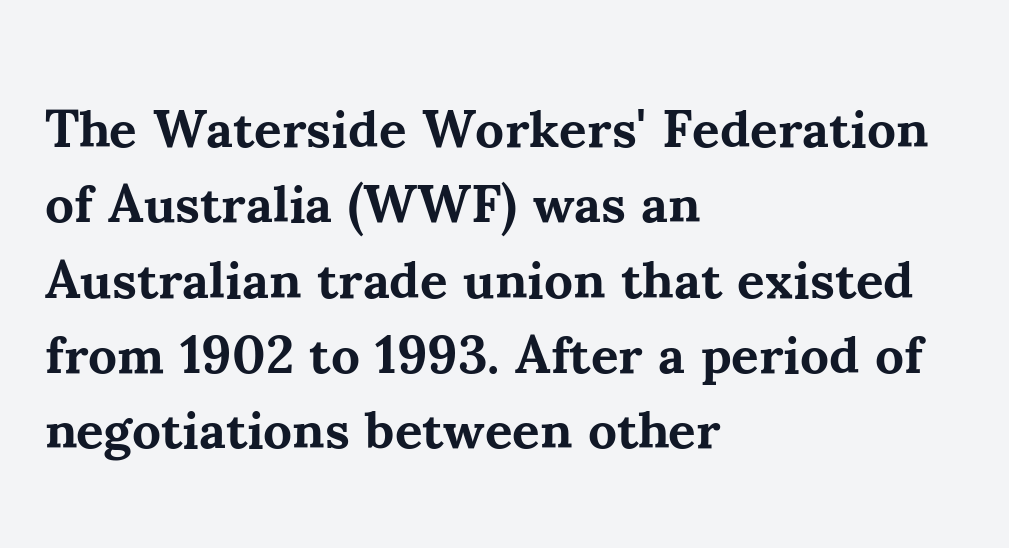
Q: Is the text bold? A: Yes.
Q: Is the text italic (slanted)? A: No, it is upright.
Q: Is the typeface a serif or a sans-serif typeface? A: Serif.
Q: Is the text underlined? A: No.
Q: How is the paragraph aligned? A: Left-aligned.
Q: Is the spacing between letters normal or unusually wide? A: Normal.
Q: Is the spacing between lines tight, normal or loose? A: Normal.
Q: Width (condensed, normal, or wide)? A: Normal.
Q: Stroke contrast? A: Medium.
Q: x-height? A: Small.
Q: Monospaced? A: No.
